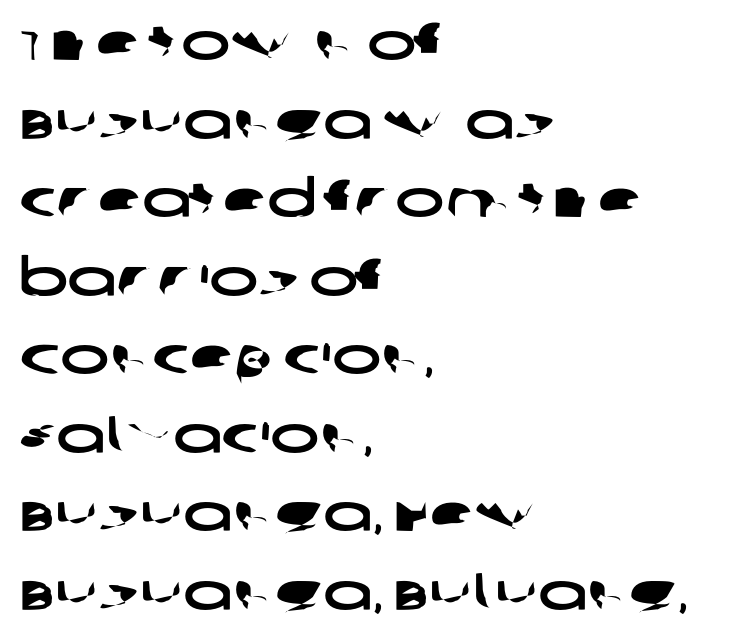
Q: Is the typeface a serif or a sans-serif typeface? A: Sans-serif.
Q: Is the text underlined? A: No.
Q: How is the paragraph aligned? A: Left-aligned.
Q: Is the spacing between letters normal or unusually wide? A: Normal.
Q: Is the spacing between lines tight, normal or loose? A: Normal.
Q: Width (condensed, normal, or wide)? A: Wide.
Q: Stroke contrast? A: Low.
Q: x-height? A: Large.
Q: Monospaced? A: No.
